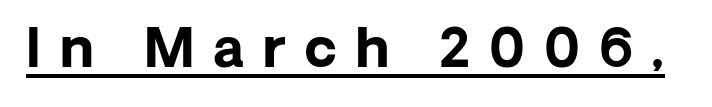
The image shows 54 px bold sans-serif type, upright; set unusually wide letter spacing (+0.35 em), underlined; low stroke contrast and a medium x-height.
